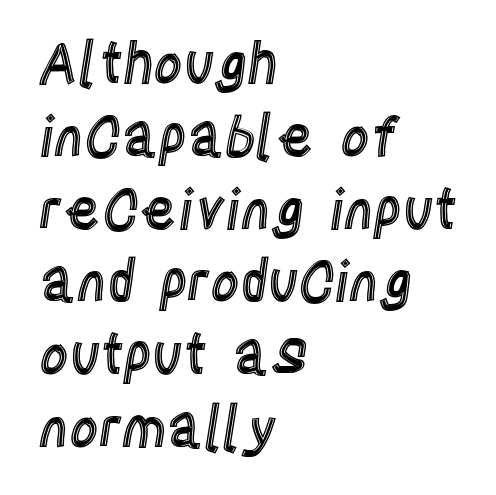
The passage is arranged the way most books set body copy — flush left. The letters advance in unequal steps, a hallmark of proportional type. The horizontal fit of the characters is conventional and even. Plain, unruled lines of type.
